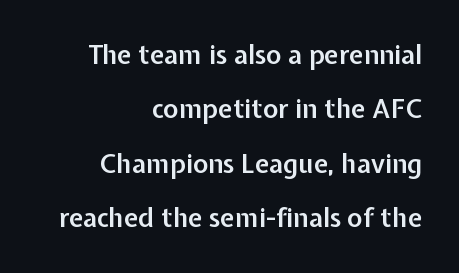
The image shows 26 px text type, upright; set right-aligned, loose line spacing (2.09x), normal letter spacing, not underlined.
